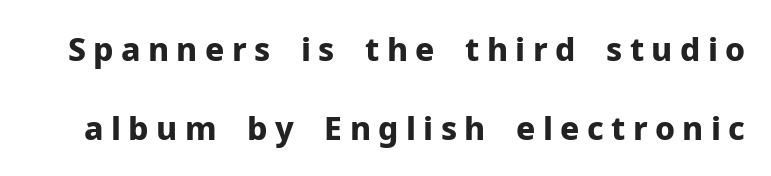
The letters carry no serifs — their stems end cleanly without finishing strokes. Only glyphs here, with clear space below each row. Does the weight exceed regular? Yes, all the way to bold. The font's upright variant was chosen for this text.
